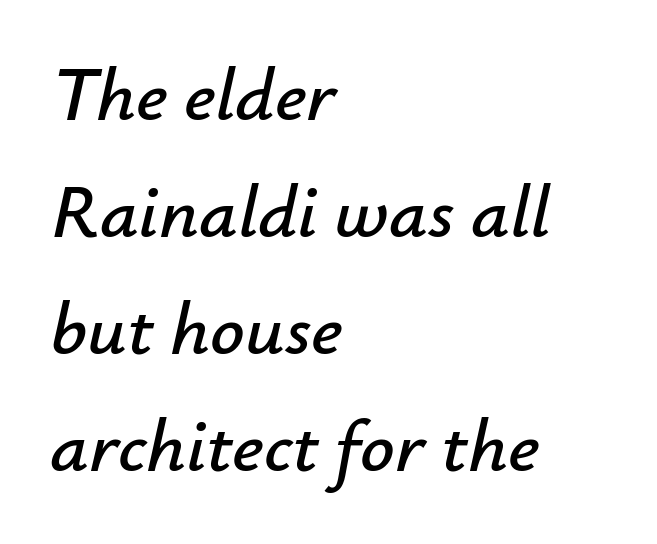
{"italic": "yes", "lean": "right", "slant_degrees": 12, "width": "normal", "stroke_contrast": "low", "x_height": "small", "monospaced": "no", "underline": "no", "align": "left", "line_spacing": "normal", "line_spacing_ratio": 1.54, "letter_spacing": "normal", "letter_spacing_em": 0.0, "glyph_px": 76}
